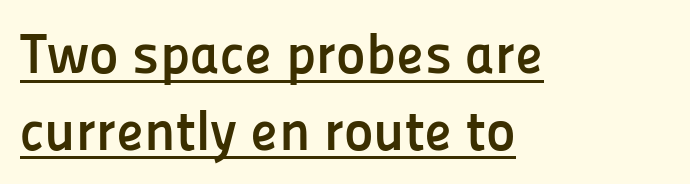
Q: Is the text bold? A: Yes.
Q: Is the text italic (slanted)? A: No, it is upright.
Q: Is the typeface a serif or a sans-serif typeface? A: Sans-serif.
Q: Is the text underlined? A: Yes.
Q: How is the paragraph aligned? A: Left-aligned.
Q: Is the spacing between letters normal or unusually wide? A: Normal.
Q: Is the spacing between lines tight, normal or loose? A: Normal.
Q: Width (condensed, normal, or wide)? A: Normal.
Q: Stroke contrast? A: Low.
Q: x-height? A: Medium.
Q: Monospaced? A: No.
